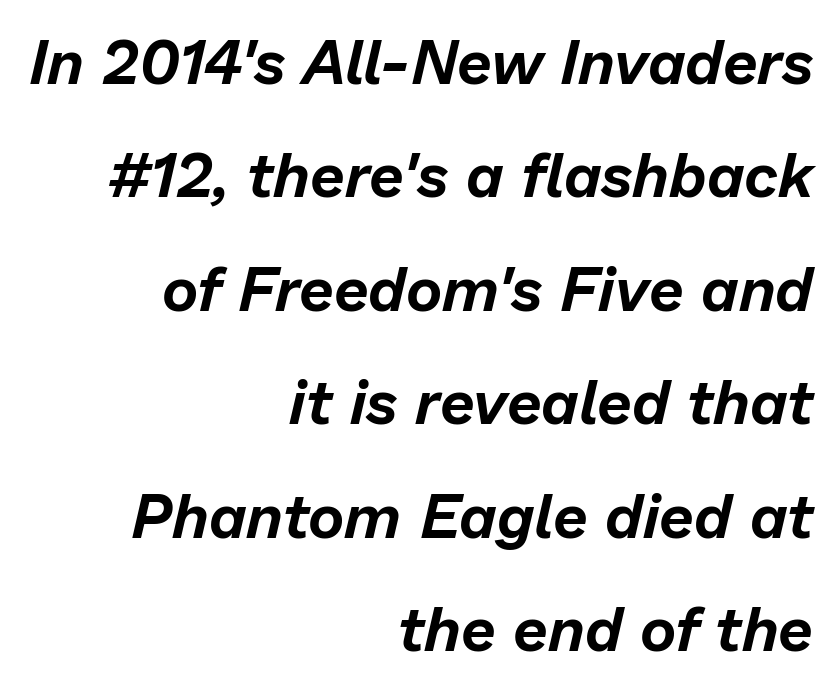
Q: Is the text italic (slanted)? A: Yes, it leans right by about 13 degrees.
Q: Is the text underlined? A: No.
Q: How is the paragraph aligned? A: Right-aligned.
Q: Is the spacing between letters normal or unusually wide? A: Normal.
Q: Width (condensed, normal, or wide)? A: Normal.
Q: Stroke contrast? A: Low.
Q: x-height? A: Medium.
Q: Monospaced? A: No.
